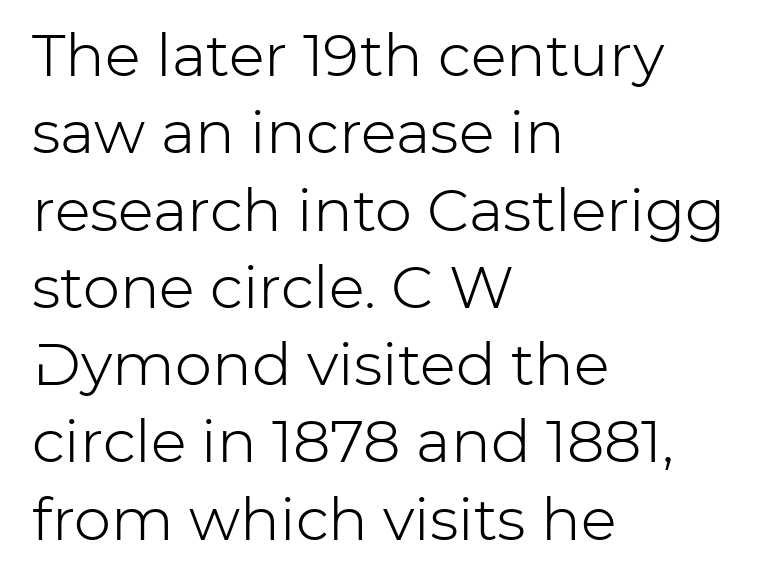
The image shows 59 px light sans-serif type, upright; set left-aligned, normal line spacing (1.31x), normal letter spacing, not underlined; low stroke contrast and a medium x-height.
